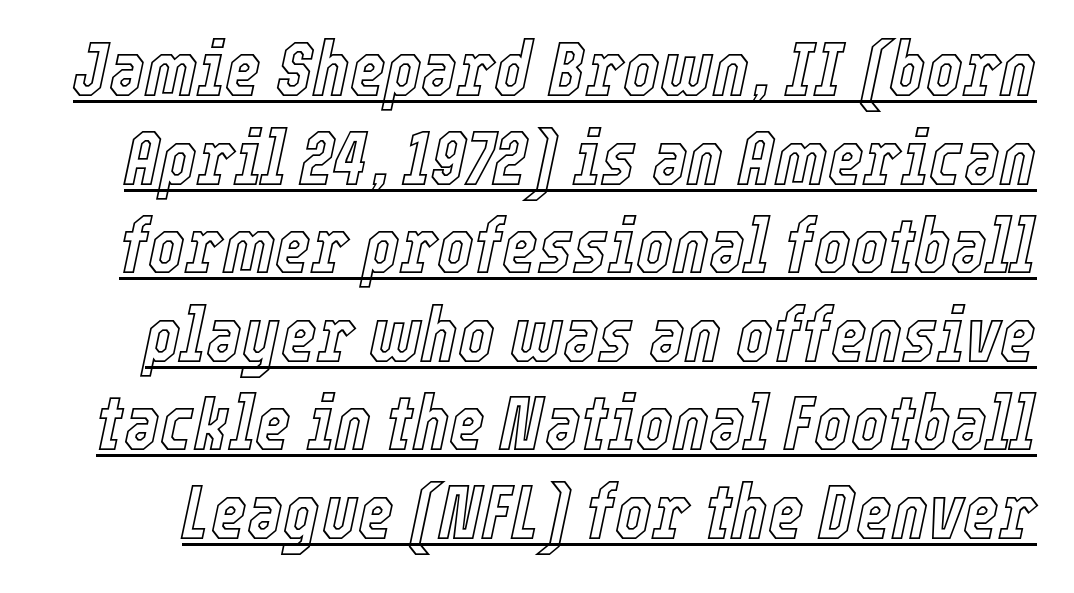
Q: Is the text italic (slanted)? A: Yes, it leans right by about 12 degrees.
Q: Is the text underlined? A: Yes.
Q: Is the spacing between letters normal or unusually wide? A: Normal.
Q: Is the spacing between lines tight, normal or loose? A: Tight.
Q: Width (condensed, normal, or wide)? A: Condensed.
Q: x-height? A: Medium.
Q: Monospaced? A: No.
